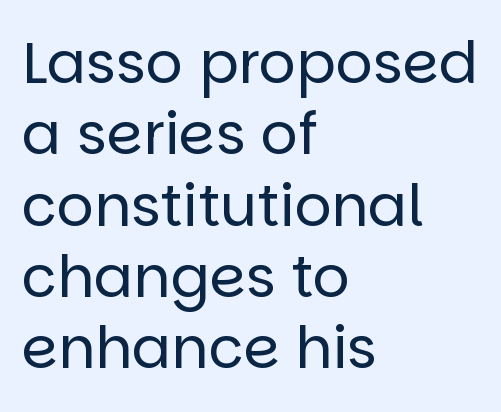
Varying glyph widths throughout — classic text-font behaviour. Serifs: no, the terminals of the letterforms are clean. The letters sit at their default tracking, neither squeezed nor spread. The baseline area is clear. Posture: upright roman.
